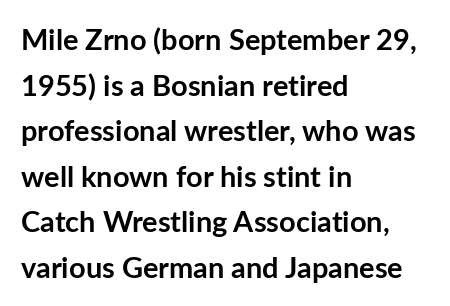
Varying glyph widths throughout — classic text-font behaviour. Where is the straight margin? On the left. As a designer I'd log this as weight 700, bold. Underlining? Definitely not there. The characters display no serif detailing; their extremities are plain. Designer's note — italics off, roman on.
